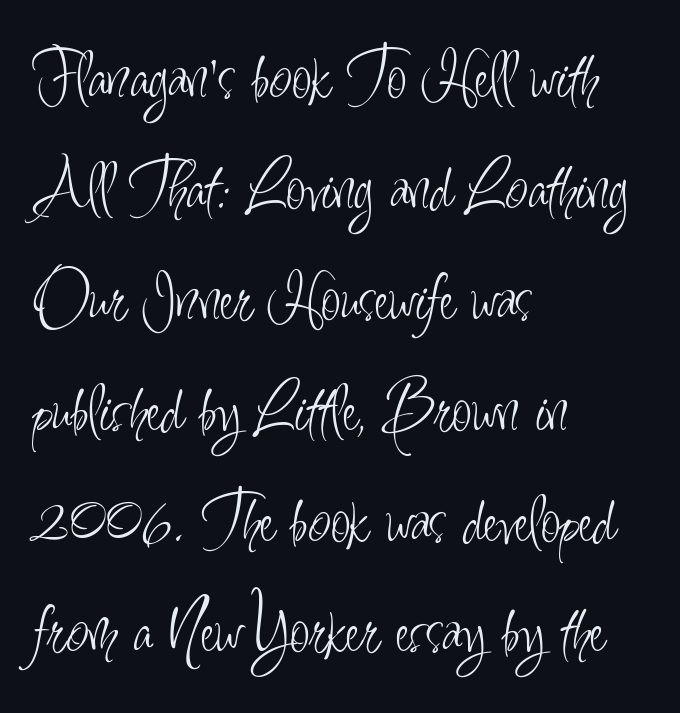
The image shows 72 px light, condensed sans-serif type; set left-aligned, normal line spacing (1.54x), normal letter spacing, not underlined; low stroke contrast and a small x-height.
